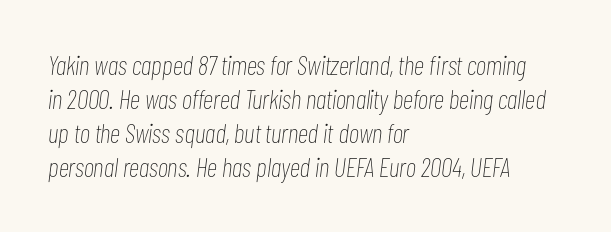
{"italic": "yes", "lean": "right", "slant_degrees": 7, "bold": "no", "underline": "no", "align": "left", "line_spacing": "normal", "line_spacing_ratio": 1.26, "letter_spacing": "normal", "letter_spacing_em": 0.0, "glyph_px": 27}
